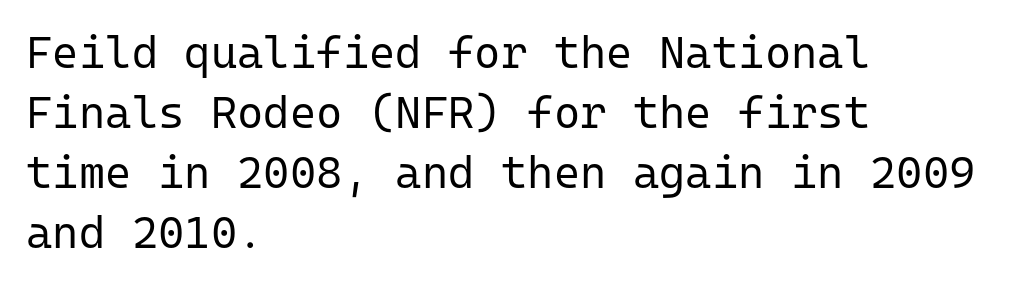
The foot of each line stays bare and open. The lines are quadded left. The designer left line spacing at the default. Unlike italic type, these characters show no tilt at all. Stems here are at most as thick as an everyday book face. Letterform terminals end flat and unadorned throughout the passage.
